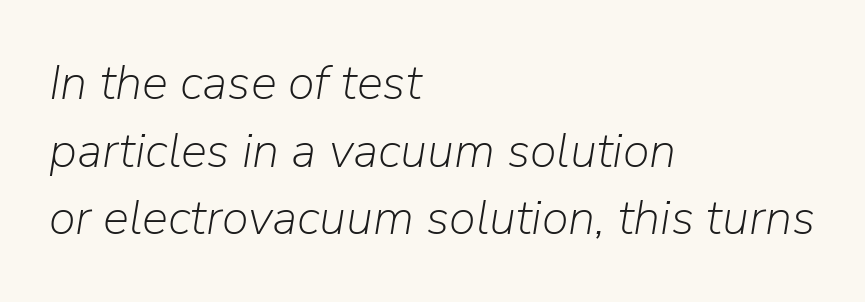
Spacing verdict: proportional, widths tailored to each character. The passage shown leans; its letterforms are oblique. Vertical stems look standard width or narrower in stroke. Vertical spacing — default. Does extra space separate the letters? No, they use regular spacing. Nobody drew a line under any word here.
